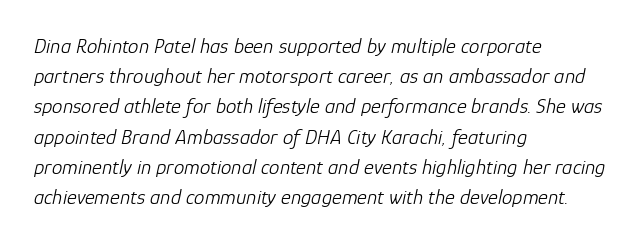
{"italic": "yes", "lean": "right", "slant_degrees": 12, "bold": "no", "underline": "no", "align": "left", "line_spacing": "normal", "line_spacing_ratio": 1.44, "letter_spacing": "normal", "letter_spacing_em": 0.0, "glyph_px": 21}
